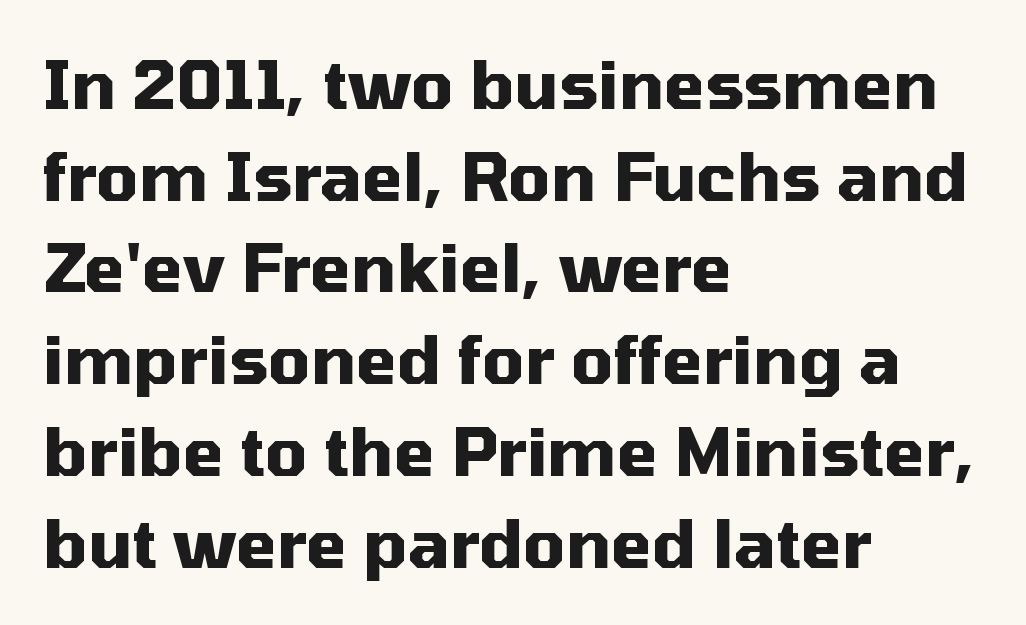
This rendering features lettering with no underline. Leading matches the norm, producing a regular column. Horizontally, the lines are justified to the leading edge only. Thick stems and heavy bowls — unmistakably bold. The glyphs in this specimen are sans serif.
